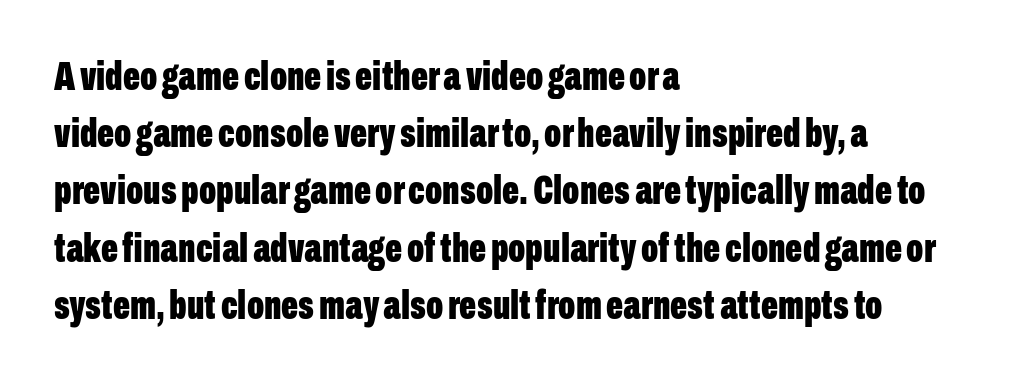
Heavy, bold letterforms. The block of text has a typical density, with ordinary space between rows. Left-aligned paragraph, ragged on the right. Inter-character spacing is left at the font's built-in metrics.
